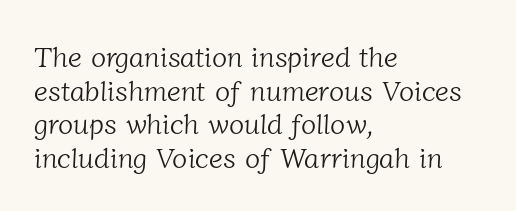
Do the characters align in a grid? No, the font is proportional. Decoration check: the copy has no underline. Each word holds together tightly as a unit, with standard inter-letter gaps. Serifs: yes, visible at the terminals of the letterforms. Each line starts at the same left margin while the right side varies.
